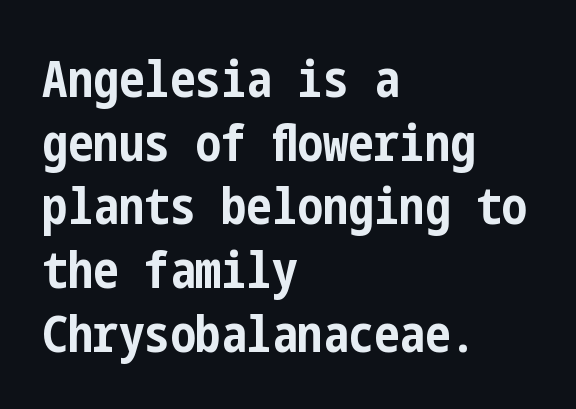
The image shows 51 px bold, condensed sans-serif type, upright; set left-aligned, normal line spacing (1.25x), normal letter spacing, not underlined; low stroke contrast and a medium x-height.
